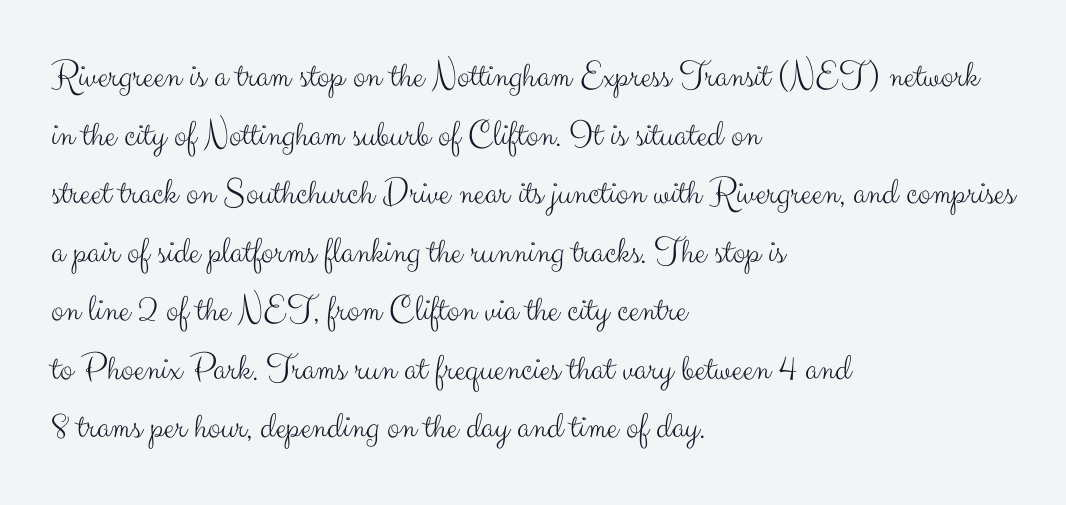
Is this a sans? Yes — the strokes have no serifs. You could not count columns in this text — the font is proportionally spaced. Characters follow at the spacing the type designer built in. Does the copy run flush right? No — it runs flush left. On a weight scale, this lands at 450 or below.
